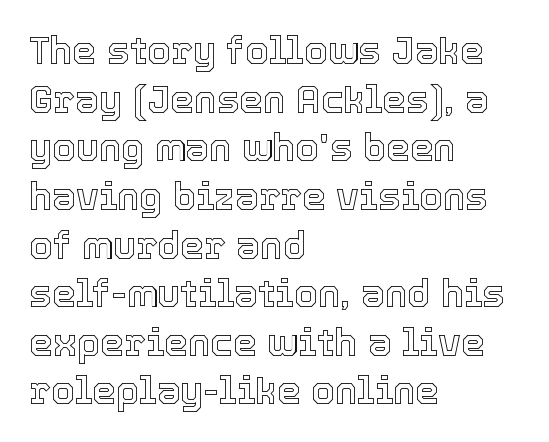
Glance below the letters and you will spot only blank space. The paragraph has a hard left edge and a soft right edge. This sample keeps an unexceptional amount of space between lines. The passage shown is typed in a proportional face where columns would drift.
